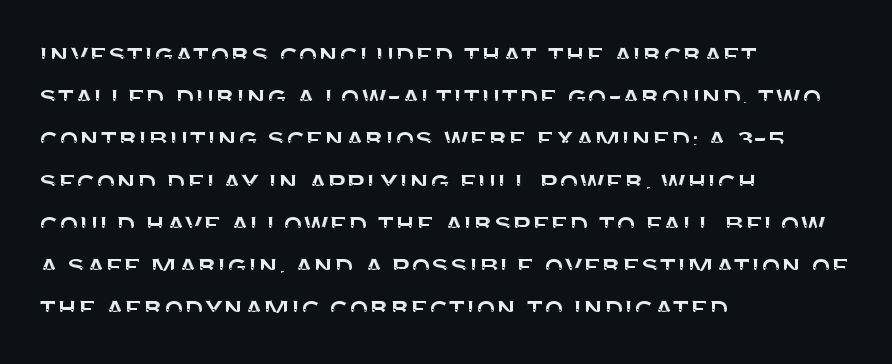
{"serif": "no", "italic": "no", "width": "normal", "stroke_contrast": "medium", "x_height": "large", "monospaced": "no", "underline": "no", "align": "left", "line_spacing": "normal", "line_spacing_ratio": 1.32, "letter_spacing": "normal", "letter_spacing_em": 0.0, "glyph_px": 32}
